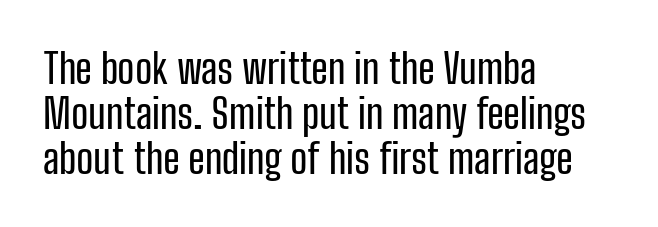
Q: Is the text italic (slanted)? A: No, it is upright.
Q: Is the typeface a serif or a sans-serif typeface? A: Sans-serif.
Q: Is the text underlined? A: No.
Q: How is the paragraph aligned? A: Left-aligned.
Q: Is the spacing between letters normal or unusually wide? A: Normal.
Q: Is the spacing between lines tight, normal or loose? A: Tight.
Q: Width (condensed, normal, or wide)? A: Condensed.
Q: Stroke contrast? A: Low.
Q: x-height? A: Medium.
Q: Monospaced? A: No.
